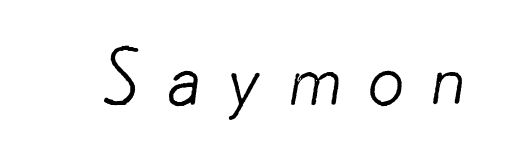
Q: Is the text bold? A: No.
Q: Is the typeface a serif or a sans-serif typeface? A: Sans-serif.
Q: Is the text underlined? A: No.
Q: Is the spacing between letters normal or unusually wide? A: Unusually wide.
Q: Width (condensed, normal, or wide)? A: Normal.
Q: Stroke contrast? A: Low.
Q: x-height? A: Small.
Q: Monospaced? A: No.
